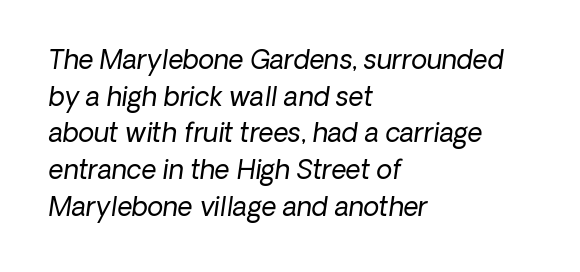
Q: Is the text bold? A: No.
Q: Is the text italic (slanted)? A: Yes, it leans right by about 8 degrees.
Q: Is the text underlined? A: No.
Q: How is the paragraph aligned? A: Left-aligned.
Q: Is the spacing between letters normal or unusually wide? A: Normal.
Q: Is the spacing between lines tight, normal or loose? A: Normal.
